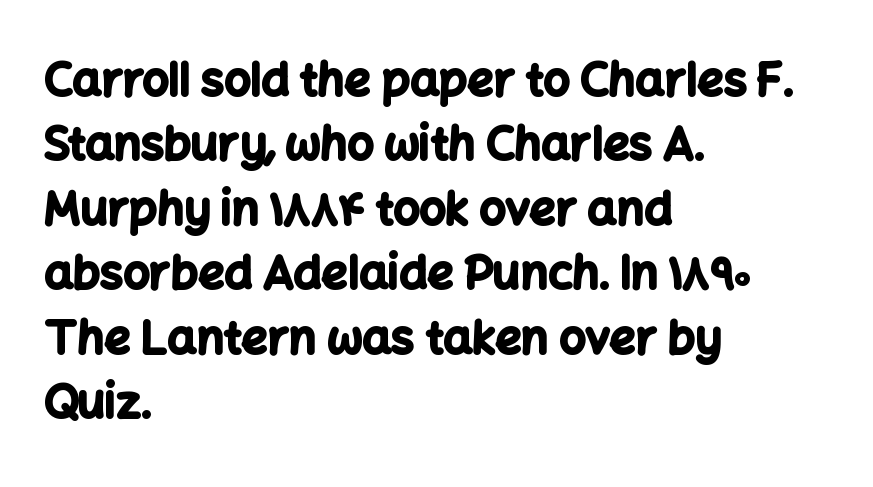
The image shows 46 px bold sans-serif type, upright; set left-aligned, normal line spacing (1.4x), normal letter spacing, not underlined; low stroke contrast and a medium x-height.
